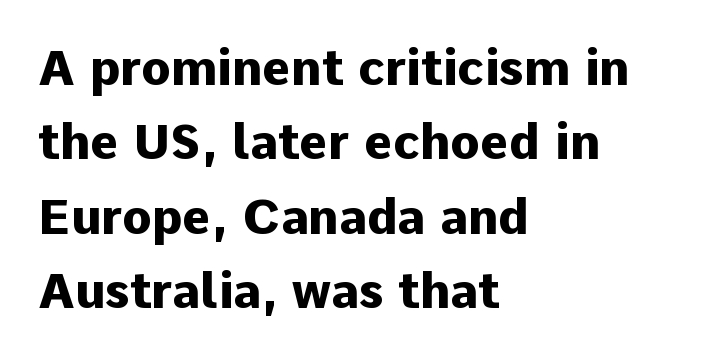
Q: Is the text bold? A: Yes.
Q: Is the text italic (slanted)? A: No, it is upright.
Q: Is the typeface a serif or a sans-serif typeface? A: Sans-serif.
Q: Is the text underlined? A: No.
Q: How is the paragraph aligned? A: Left-aligned.
Q: Is the spacing between letters normal or unusually wide? A: Normal.
Q: Is the spacing between lines tight, normal or loose? A: Normal.
Q: Width (condensed, normal, or wide)? A: Normal.
Q: Stroke contrast? A: Low.
Q: x-height? A: Medium.
Q: Monospaced? A: No.
